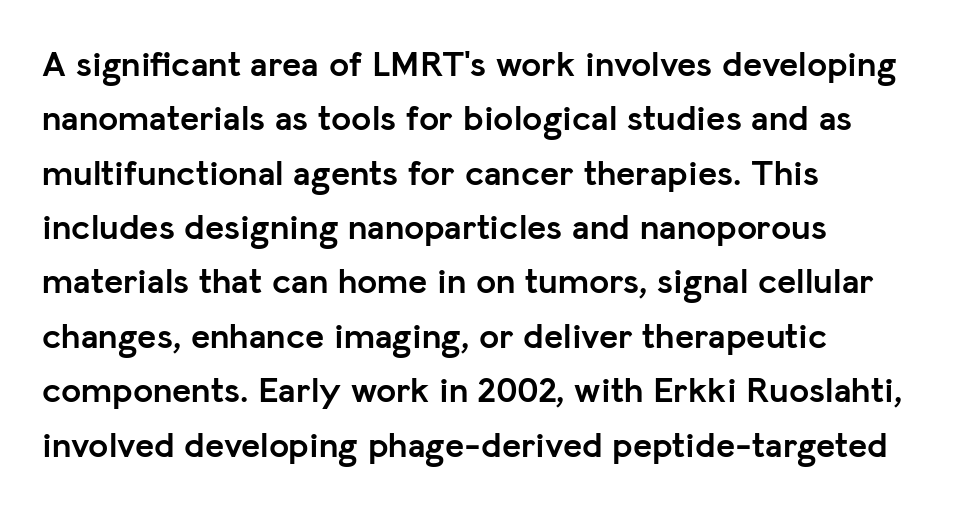
Q: Is the text bold? A: Yes.
Q: Is the text italic (slanted)? A: No, it is upright.
Q: Is the typeface a serif or a sans-serif typeface? A: Sans-serif.
Q: Is the text underlined? A: No.
Q: How is the paragraph aligned? A: Left-aligned.
Q: Is the spacing between letters normal or unusually wide? A: Normal.
Q: Is the spacing between lines tight, normal or loose? A: Normal.
Q: Width (condensed, normal, or wide)? A: Normal.
Q: Stroke contrast? A: Low.
Q: x-height? A: Medium.
Q: Monospaced? A: No.
